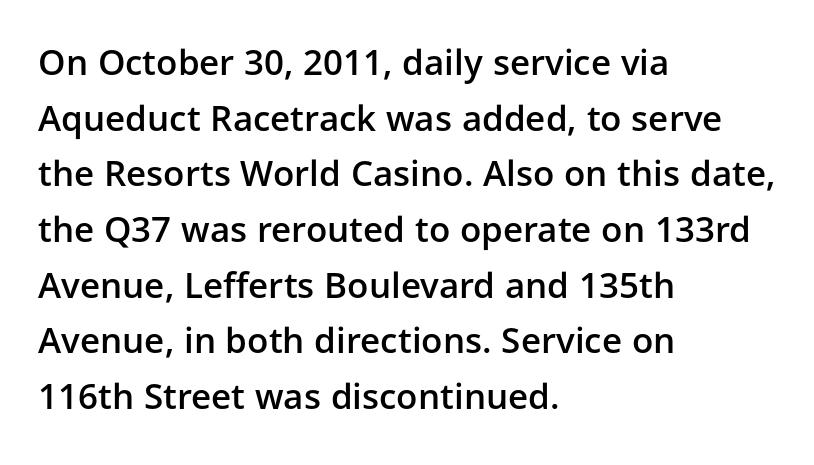
Q: Is the text bold? A: Semi-bold.
Q: Is the text italic (slanted)? A: No, it is upright.
Q: Is the typeface a serif or a sans-serif typeface? A: Sans-serif.
Q: Is the text underlined? A: No.
Q: How is the paragraph aligned? A: Left-aligned.
Q: Is the spacing between letters normal or unusually wide? A: Normal.
Q: Is the spacing between lines tight, normal or loose? A: Normal.
Q: Width (condensed, normal, or wide)? A: Normal.
Q: Stroke contrast? A: Low.
Q: x-height? A: Medium.
Q: Monospaced? A: No.
